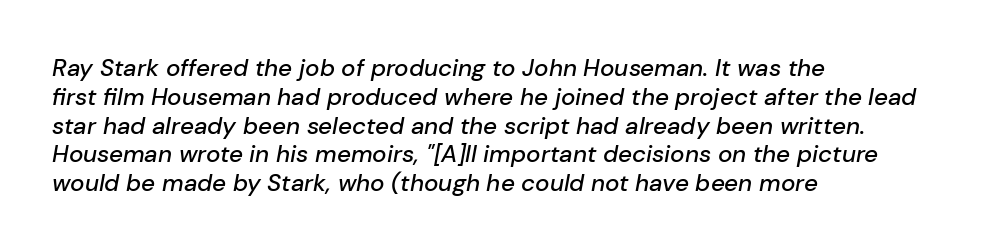
Rendered with sloped, italic letterforms. These lines keep a tight, regular rhythm from letter to letter. Which margin do the lines hug? The left one — the right edge is uneven. Check the space under the baseline: it is left empty.
